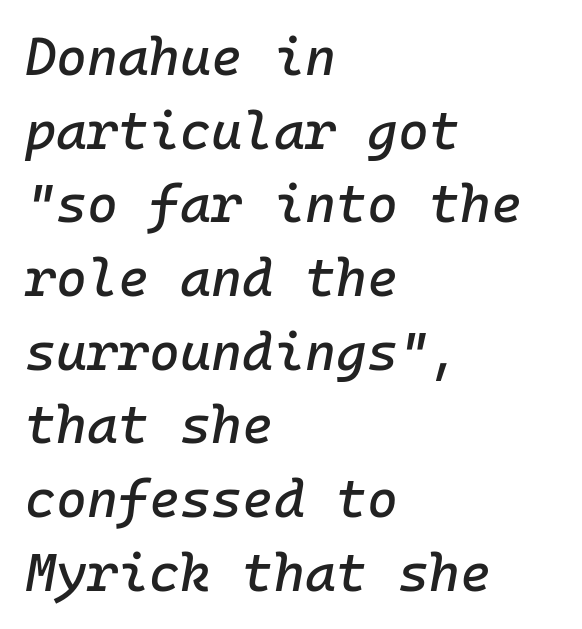
Q: Is the text italic (slanted)? A: Yes, it leans right by about 10 degrees.
Q: Is the text underlined? A: No.
Q: How is the paragraph aligned? A: Left-aligned.
Q: Is the spacing between letters normal or unusually wide? A: Normal.
Q: Is the spacing between lines tight, normal or loose? A: Normal.
Q: Width (condensed, normal, or wide)? A: Normal.
Q: Stroke contrast? A: Low.
Q: x-height? A: Medium.
Q: Monospaced? A: Yes.
